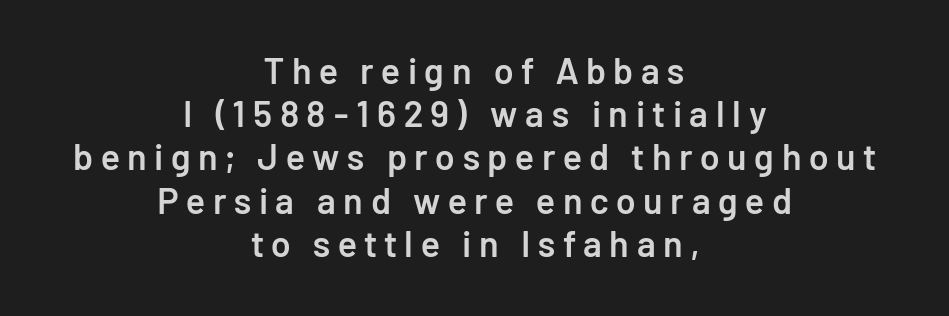
The image shows 36 px semibold sans-serif type, upright; set centered, line spacing 1.2x, unusually wide letter spacing (+0.21 em), not underlined; low stroke contrast and a medium x-height.
